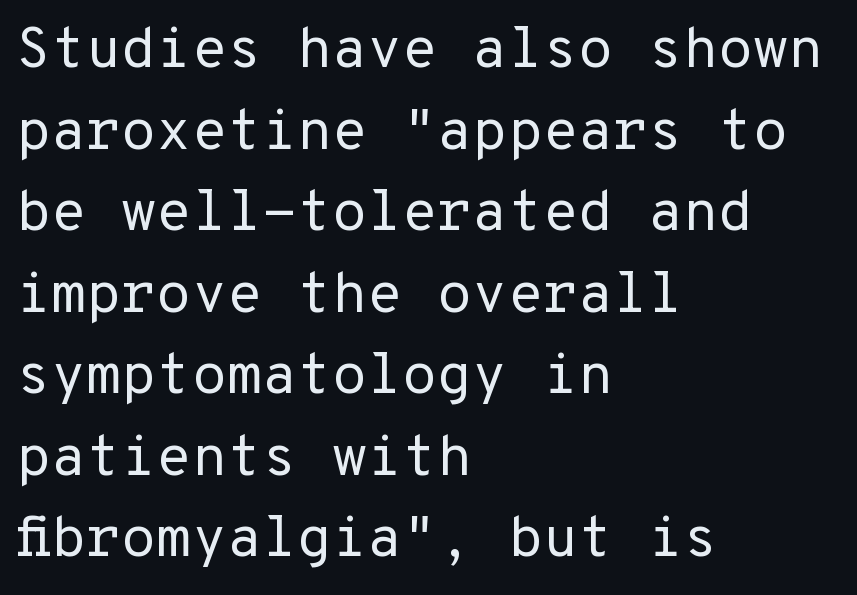
I'd call this a sans setting — the letters go barefoot. Bare-footed words on every line. Nothing heavy about these letters — not bold at all. Evenly set lines give the paragraph a standard silhouette. The setting favours the left margin, as ordinary paragraphs usually do.
